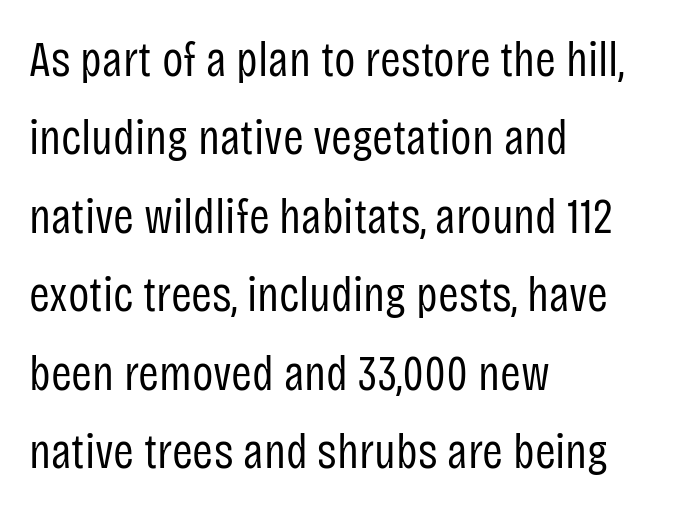
Letters rest on an invisible, unmarked baseline. Caption: standard tracking, unaltered. In terms of posture, this sample is upright. Horizontal bands of white between lines are of average thickness. The lines are quadded left. Stroke mass is kept to a normal reading level or below.
